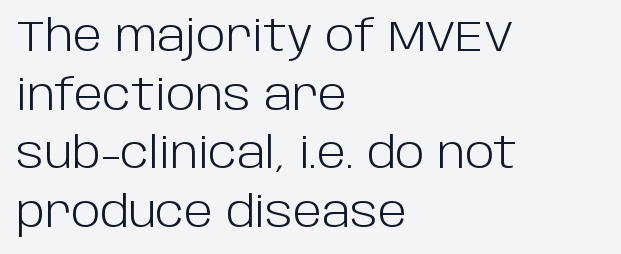
These lines are rendered in a variable-pitch font. Characters follow at the spacing the type designer built in. Weight: in the light-to-regular range. These lines stack with their left ends in a neat column. Clear beneath every line of the passage. Regarding serifs, this sample does without them.
